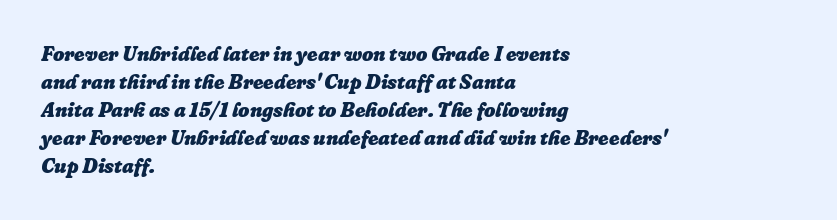
Q: Is the text bold? A: Yes.
Q: Is the text italic (slanted)? A: Yes, it leans right by about 16 degrees.
Q: Is the text underlined? A: No.
Q: How is the paragraph aligned? A: Left-aligned.
Q: Is the spacing between letters normal or unusually wide? A: Normal.
Q: Is the spacing between lines tight, normal or loose? A: Normal.
